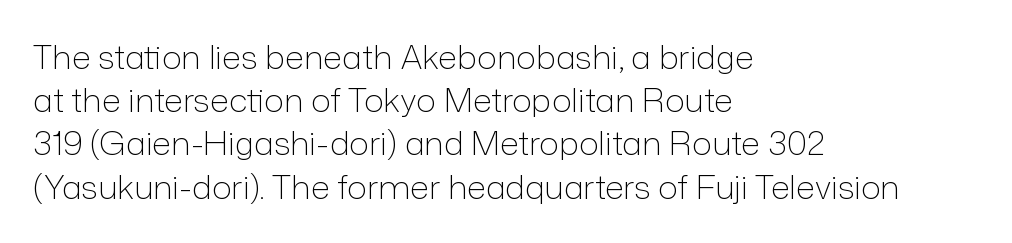
Q: Is the text bold? A: No.
Q: Is the text italic (slanted)? A: No, it is upright.
Q: Is the typeface a serif or a sans-serif typeface? A: Sans-serif.
Q: Is the text underlined? A: No.
Q: How is the paragraph aligned? A: Left-aligned.
Q: Is the spacing between letters normal or unusually wide? A: Normal.
Q: Is the spacing between lines tight, normal or loose? A: Normal.
Q: Width (condensed, normal, or wide)? A: Normal.
Q: Stroke contrast? A: Low.
Q: x-height? A: Medium.
Q: Monospaced? A: No.
